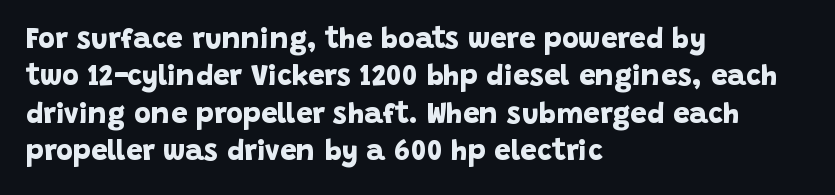
Each line starts at the same left margin while the right side varies. Horizontal bands of white between lines are of average thickness. Decoration check: the copy has no underline. What weight is shown? A full bold with thick strokes.
